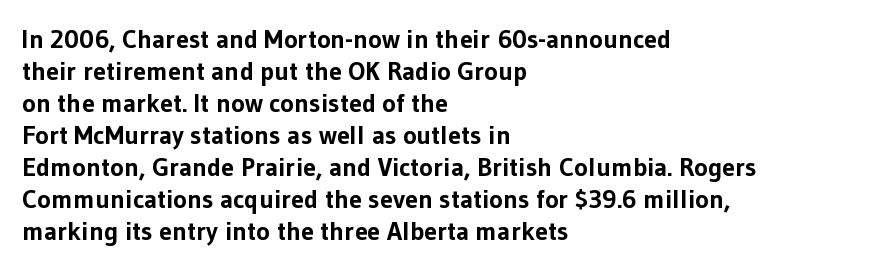
{"italic": "no", "bold": "yes", "underline": "no", "align": "left", "line_spacing_ratio": 1.23, "letter_spacing": "normal", "letter_spacing_em": 0.0, "glyph_px": 26}
